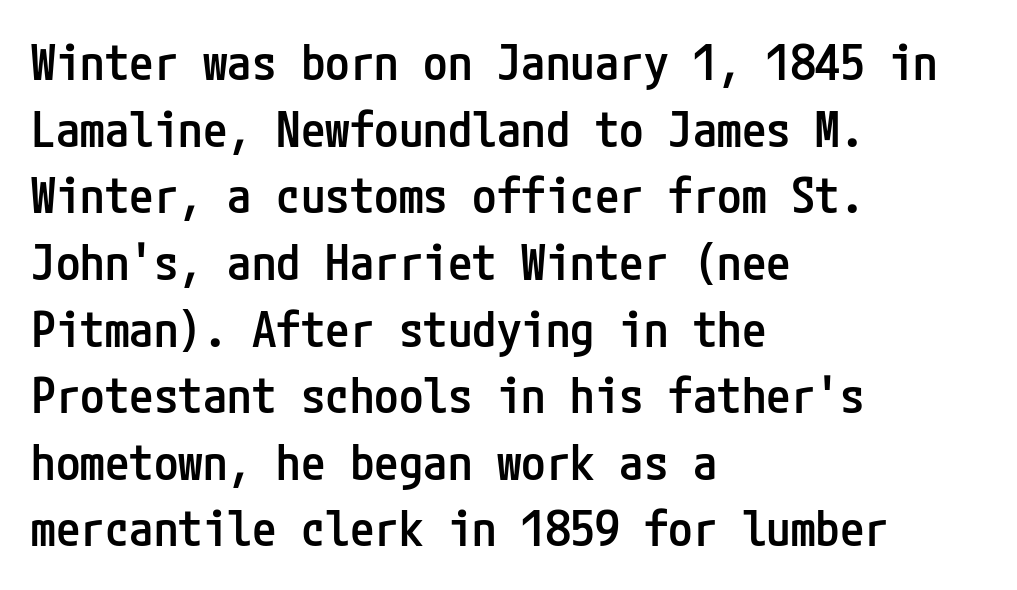
Q: Is the text bold? A: Semi-bold.
Q: Is the text italic (slanted)? A: No, it is upright.
Q: Is the typeface a serif or a sans-serif typeface? A: Sans-serif.
Q: Is the text underlined? A: No.
Q: How is the paragraph aligned? A: Left-aligned.
Q: Is the spacing between letters normal or unusually wide? A: Normal.
Q: Is the spacing between lines tight, normal or loose? A: Normal.
Q: Width (condensed, normal, or wide)? A: Condensed.
Q: Stroke contrast? A: Low.
Q: x-height? A: Medium.
